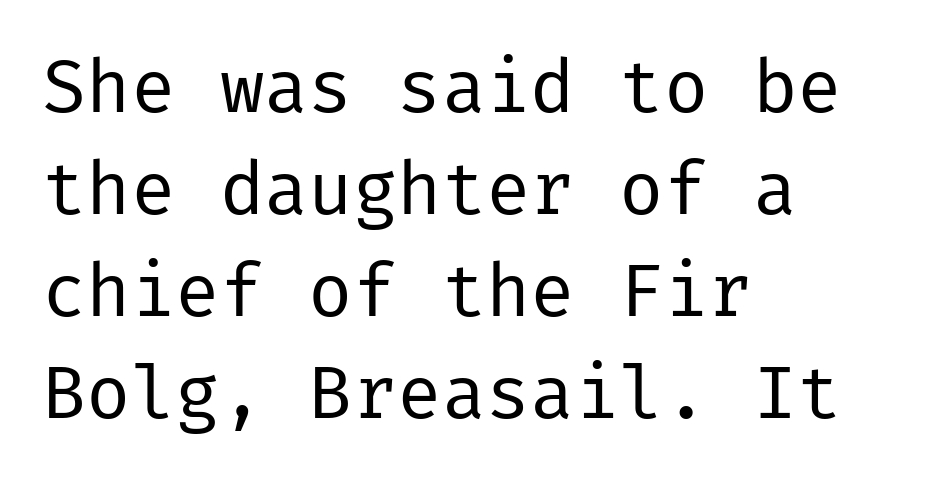
{"serif": "no", "italic": "no", "bold": "no", "weight": "regular", "width": "normal", "stroke_contrast": "low", "x_height": "medium", "underline": "no", "align": "left", "line_spacing": "normal", "line_spacing_ratio": 1.38, "letter_spacing": "normal", "letter_spacing_em": 0.0, "glyph_px": 74}
